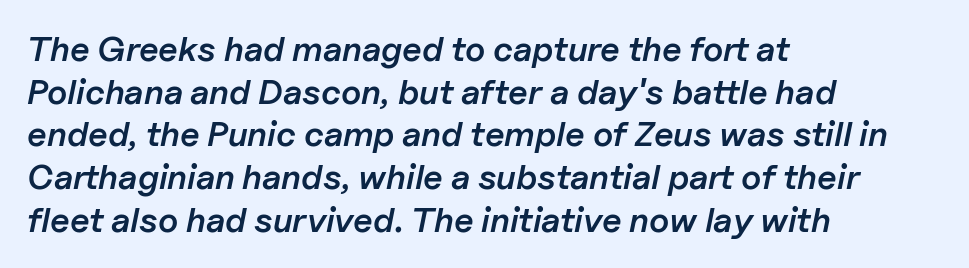
Q: Is the text bold? A: Semi-bold.
Q: Is the text italic (slanted)? A: Yes, it leans right by about 11 degrees.
Q: Is the text underlined? A: No.
Q: How is the paragraph aligned? A: Left-aligned.
Q: Is the spacing between letters normal or unusually wide? A: Normal.
Q: Width (condensed, normal, or wide)? A: Normal.
Q: Stroke contrast? A: Low.
Q: x-height? A: Medium.
Q: Monospaced? A: No.
